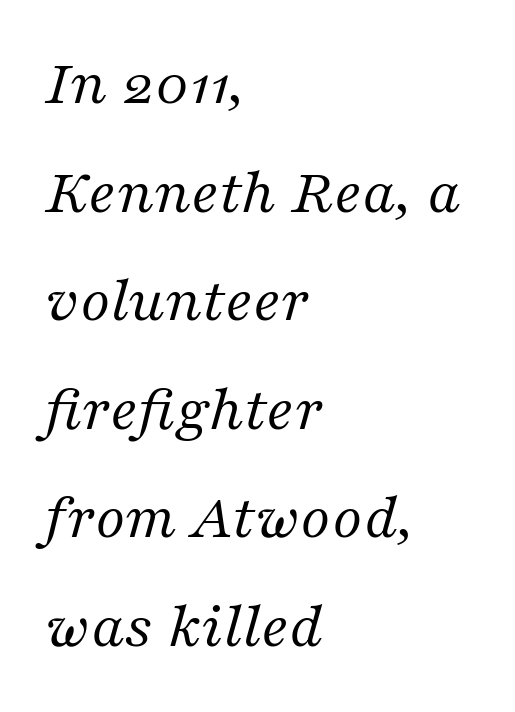
The image shows 65 px regular-weight serif type, italic (leaning right); set left-aligned, normal line spacing (1.67x), normal letter spacing, not underlined; medium stroke contrast and a medium x-height.
